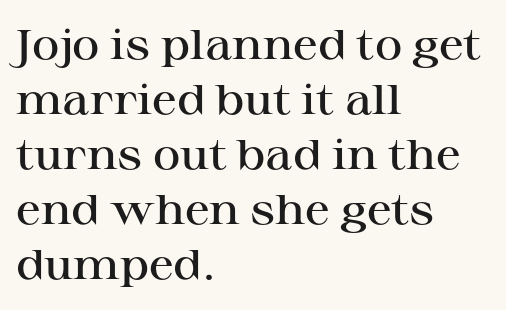
The characters look somewhat weighty, a semibold short of true bold. Leftover space on each line is placed entirely after the last word. Varying glyph widths throughout — classic text-font behaviour. The font's upright variant was chosen for this text. Typographically, this falls in the serif category.
